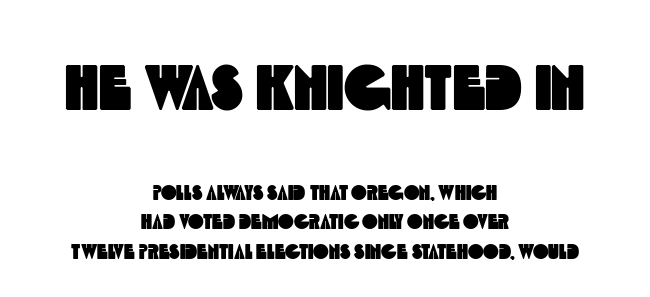
The image shows 64 px condensed sans-serif type; set centered, normal line spacing (1.4x), normal letter spacing, not underlined; the first (top) block is 3.05x larger; a large x-height.
